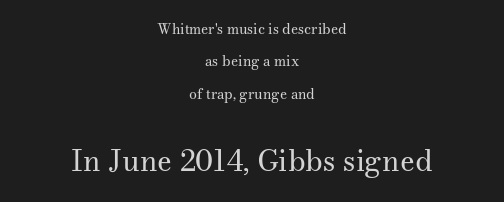
The image shows 29 px regular-weight serif type, upright; set centered, loose line spacing (2.31x), normal letter spacing, not underlined; the second (bottom) block is 2.07x larger; medium stroke contrast and a small x-height.
